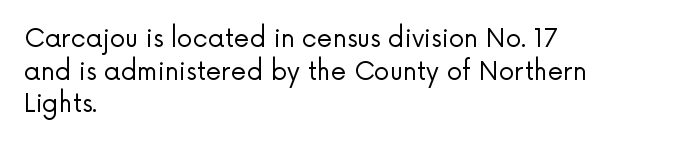
What's the leading like? Ordinary, nothing unusual. The passage shown has conventional tracking throughout. The typography opts for an upright posture over an oblique one. The passage is arranged the way most books set body copy — flush left.
